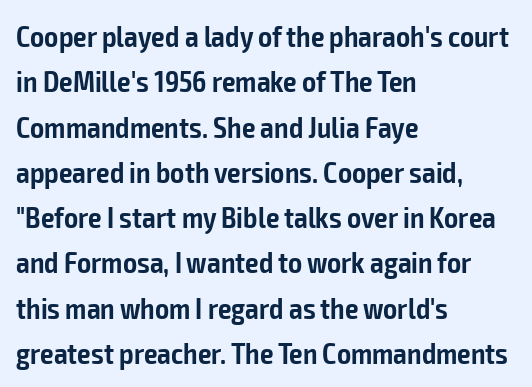
Q: Is the text bold? A: Semi-bold.
Q: Is the text italic (slanted)? A: No, it is upright.
Q: Is the typeface a serif or a sans-serif typeface? A: Sans-serif.
Q: Is the text underlined? A: No.
Q: How is the paragraph aligned? A: Left-aligned.
Q: Is the spacing between letters normal or unusually wide? A: Normal.
Q: Is the spacing between lines tight, normal or loose? A: Normal.
Q: Width (condensed, normal, or wide)? A: Condensed.
Q: Stroke contrast? A: Low.
Q: x-height? A: Medium.
Q: Monospaced? A: No.
